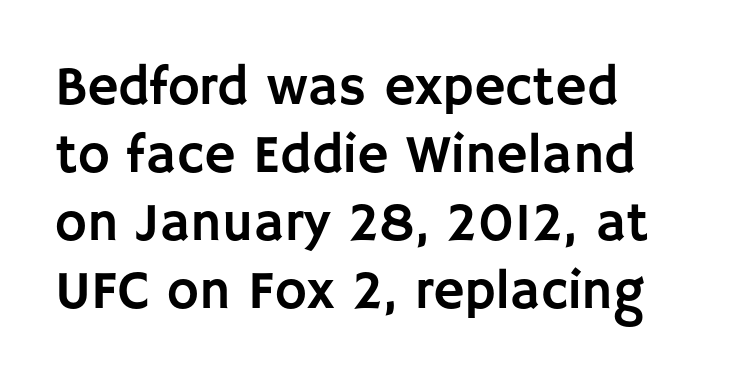
Q: Is the text italic (slanted)? A: No, it is upright.
Q: Is the typeface a serif or a sans-serif typeface? A: Sans-serif.
Q: Is the text underlined? A: No.
Q: How is the paragraph aligned? A: Left-aligned.
Q: Is the spacing between letters normal or unusually wide? A: Normal.
Q: Is the spacing between lines tight, normal or loose? A: Normal.
Q: Width (condensed, normal, or wide)? A: Normal.
Q: Stroke contrast? A: Low.
Q: x-height? A: Large.
Q: Monospaced? A: No.
